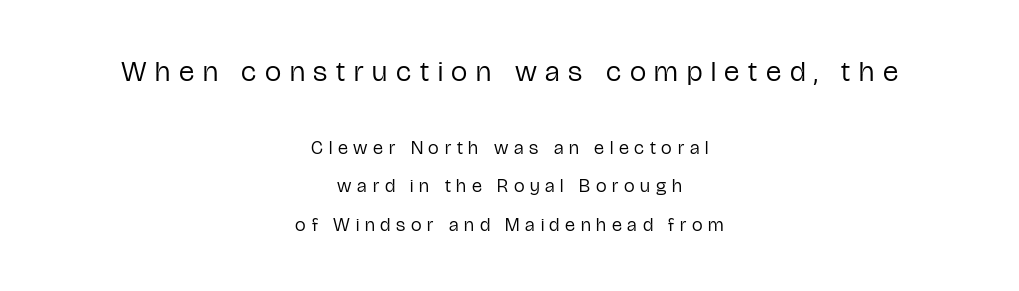
{"serif": "no", "italic": "no", "bold": "no", "weight": "regular", "width": "condensed", "stroke_contrast": "low", "x_height": "medium", "monospaced": "no", "underline": "no", "align": "center", "line_spacing": "loose", "line_spacing_ratio": 2.02, "letter_spacing": "wide", "letter_spacing_em": 0.3, "larger_block": "first", "size_ratio": 1.53, "glyph_px": 29}
